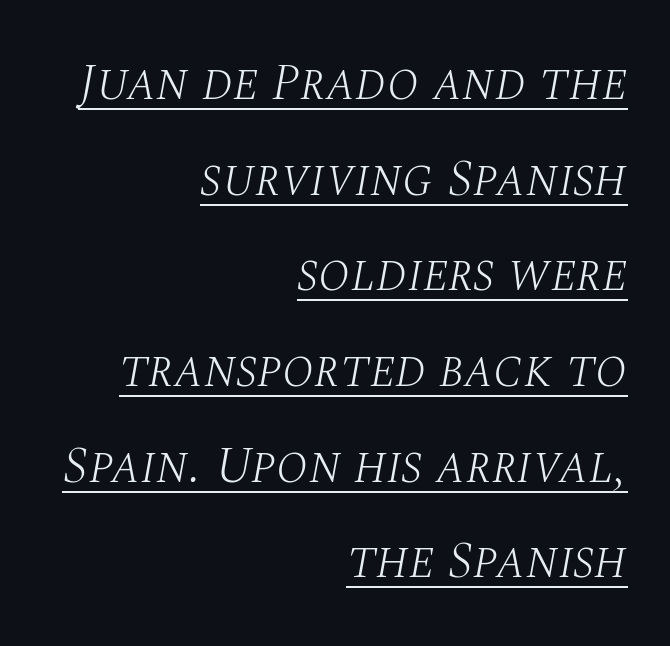
Q: Is the text bold? A: No.
Q: Is the text italic (slanted)? A: Yes, it leans right by about 10 degrees.
Q: Is the typeface a serif or a sans-serif typeface? A: Serif.
Q: Is the text underlined? A: Yes.
Q: How is the paragraph aligned? A: Right-aligned.
Q: Is the spacing between letters normal or unusually wide? A: Normal.
Q: Width (condensed, normal, or wide)? A: Normal.
Q: Stroke contrast? A: Medium.
Q: x-height? A: Large.
Q: Monospaced? A: No.
